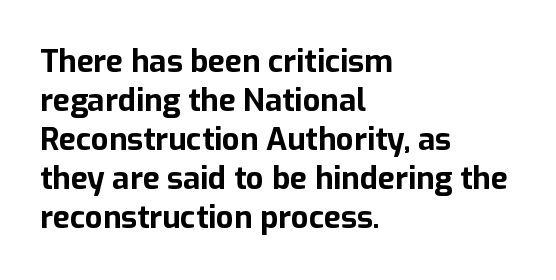
Quick note: interline space is typical. No feet cap the strokes, marking this as sans-serif type. The zone under the glyphs is completely vacant. I'd describe the lettering as bold — thick and assertive. Do the characters align in a grid? No, the font is proportional.
